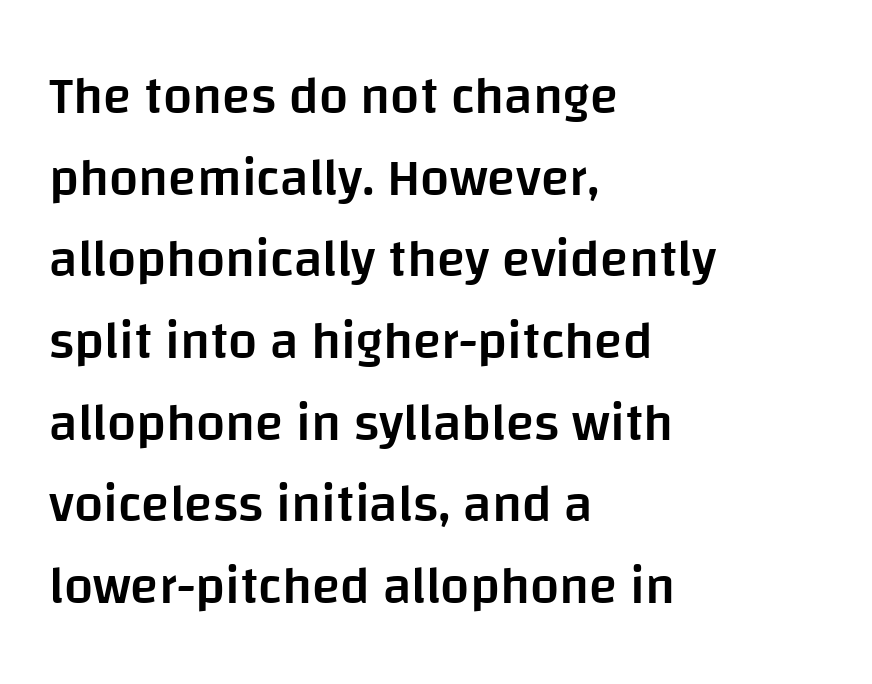
Check the space under the baseline: it is left empty. Typesetter's note: demi weight, one step under bold. Default kerning and tracking; the words read as compact shapes. Is there any slant? The stems are plumb. Think of a printed novel: that variable character pitch is what you see here. Line starts are locked; line ends wander.
